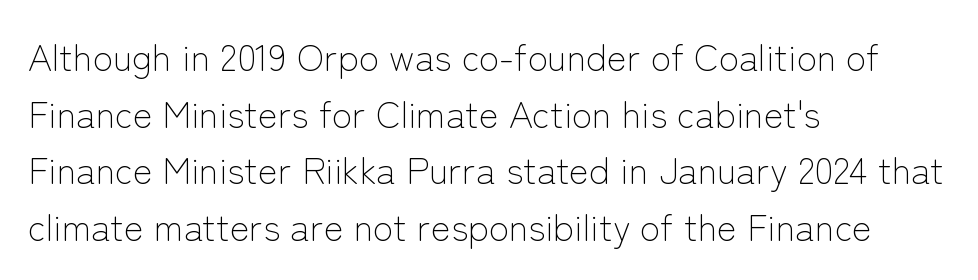
{"serif": "no", "italic": "no", "bold": "no", "weight": "light", "width": "normal", "stroke_contrast": "low", "x_height": "medium", "monospaced": "no", "underline": "no", "align": "left", "line_spacing": "normal", "line_spacing_ratio": 1.53, "letter_spacing": "normal", "letter_spacing_em": 0.0, "glyph_px": 37}
